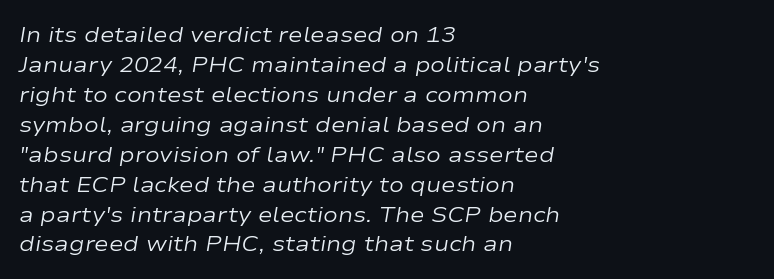
Q: Is the text bold? A: No.
Q: Is the text italic (slanted)? A: Yes, it leans right by about 9 degrees.
Q: Is the text underlined? A: No.
Q: How is the paragraph aligned? A: Left-aligned.
Q: Is the spacing between letters normal or unusually wide? A: Normal.
Q: Is the spacing between lines tight, normal or loose? A: Normal.
